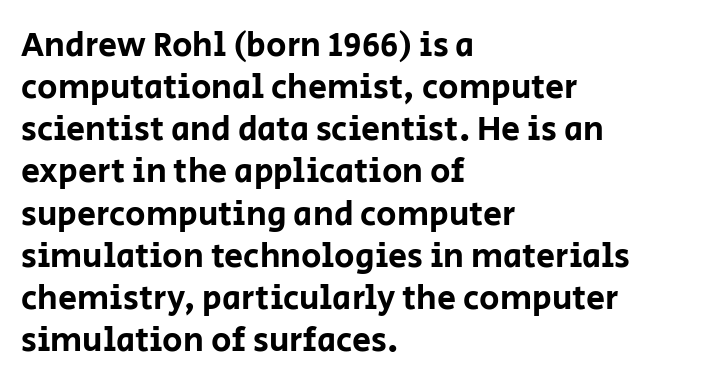
The image shows 34 px sans-serif type, upright; set left-aligned, line spacing 1.24x, normal letter spacing, not underlined; low stroke contrast and a large x-height.
